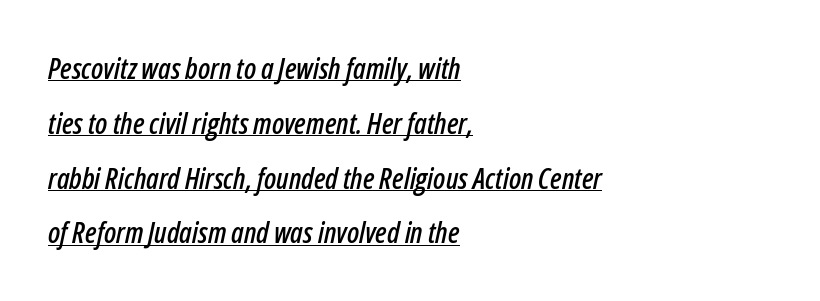
{"italic": "yes", "lean": "right", "slant_degrees": 12, "width": "condensed", "stroke_contrast": "low", "x_height": "medium", "monospaced": "no", "underline": "yes", "align": "left", "line_spacing_ratio": 1.89, "letter_spacing": "normal", "letter_spacing_em": 0.0, "glyph_px": 29}
